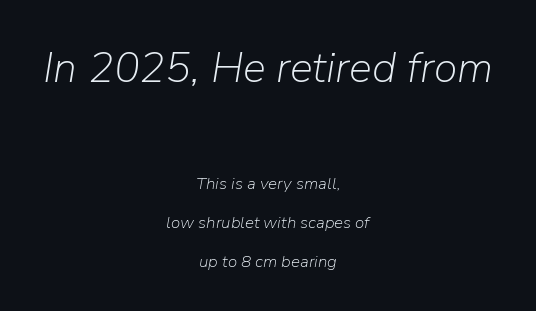
{"italic": "yes", "lean": "right", "slant_degrees": 9, "bold": "no", "weight": "light", "width": "normal", "stroke_contrast": "low", "x_height": "medium", "monospaced": "no", "underline": "no", "align": "center", "line_spacing": "loose", "line_spacing_ratio": 2.29, "letter_spacing": "normal", "letter_spacing_em": 0.0, "larger_block": "first", "size_ratio": 2.53, "glyph_px": 43}
